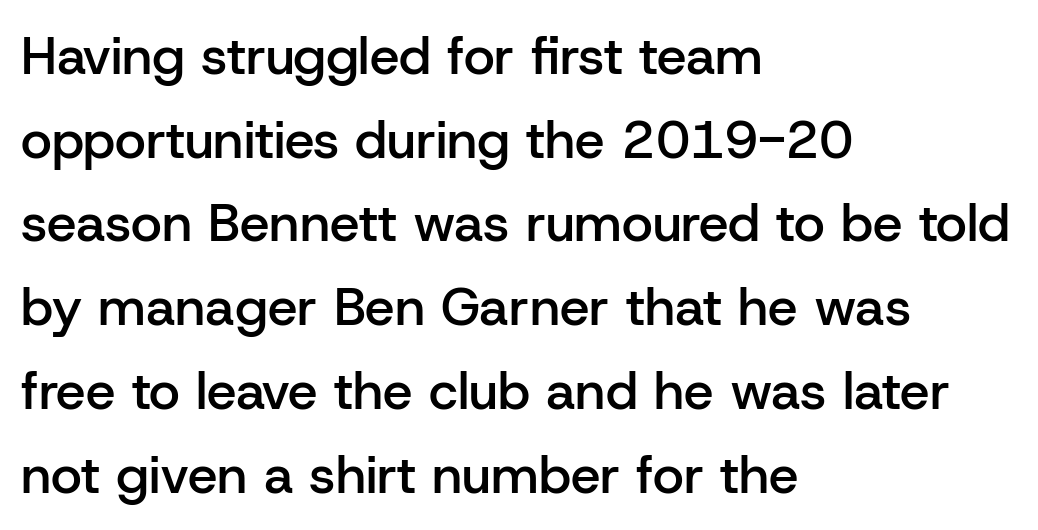
This is the regular roman posture of the typeface. The words here are not underlined. Between one letter and the next there's only the usual sliver of space. Casual observation: everything's shoved over to the left. Each new line begins a customary step beneath the previous one. Look at the stroke-to-counter ratio: somewhat heavy, a semibold.
